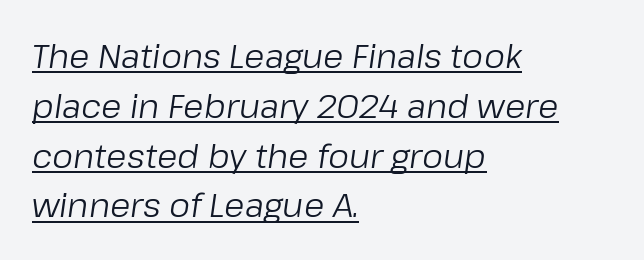
Q: Is the text bold? A: No.
Q: Is the text italic (slanted)? A: Yes, it leans right by about 8 degrees.
Q: Is the text underlined? A: Yes.
Q: How is the paragraph aligned? A: Left-aligned.
Q: Is the spacing between letters normal or unusually wide? A: Normal.
Q: Is the spacing between lines tight, normal or loose? A: Normal.
Q: Width (condensed, normal, or wide)? A: Normal.
Q: Stroke contrast? A: Low.
Q: x-height? A: Medium.
Q: Monospaced? A: No.
